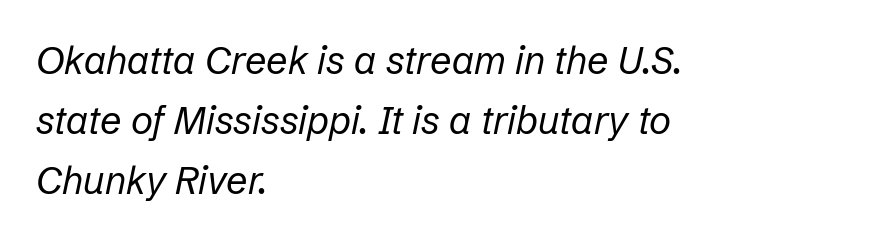
The image shows 38 px regular-weight type, italic (leaning right); set left-aligned, normal line spacing (1.58x), normal letter spacing, not underlined; low stroke contrast and a medium x-height.
